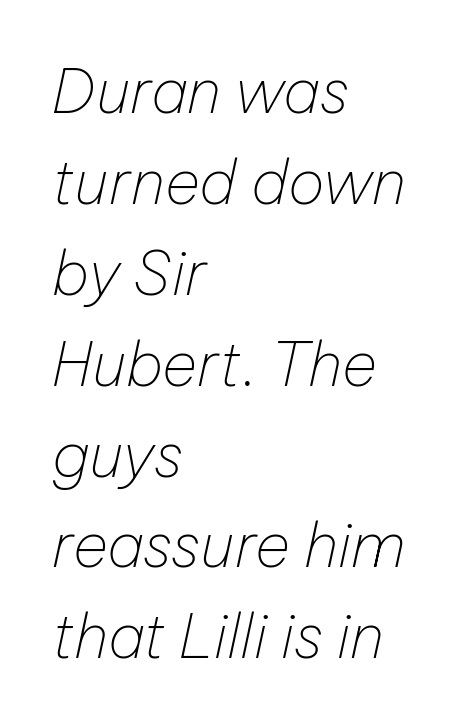
{"italic": "yes", "lean": "right", "slant_degrees": 12, "bold": "no", "weight": "thin", "width": "normal", "stroke_contrast": "low", "x_height": "medium", "monospaced": "no", "underline": "no", "align": "left", "line_spacing": "normal", "line_spacing_ratio": 1.49, "letter_spacing": "normal", "letter_spacing_em": 0.0, "glyph_px": 61}
